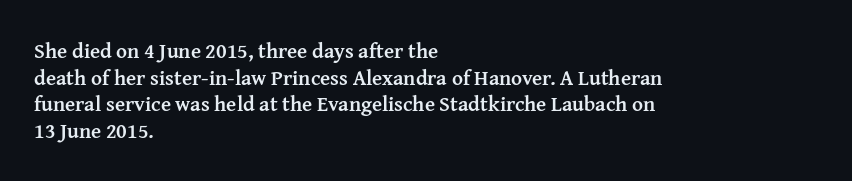
The image shows 21 px bold type, upright; set left-aligned, normal line spacing (1.27x), normal letter spacing, not underlined.
